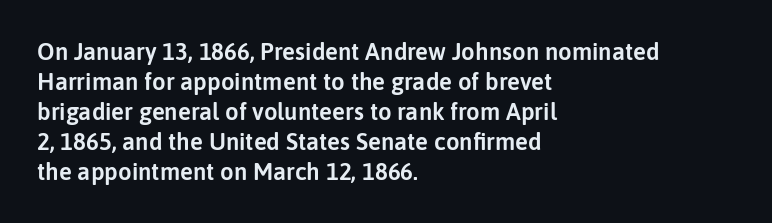
The lines in this sample share a left origin and differ only in where they stop. Tracking here is standard; glyphs follow each other at the usual distance. How would I describe the line gaps? Plain and ordinary. You can tell it's not italic because the verticals are truly vertical.
